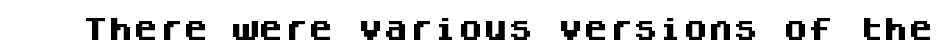
Q: Is the text bold? A: Yes.
Q: Is the text italic (slanted)? A: No, it is upright.
Q: Is the text underlined? A: No.
Q: Is the spacing between letters normal or unusually wide? A: Normal.
